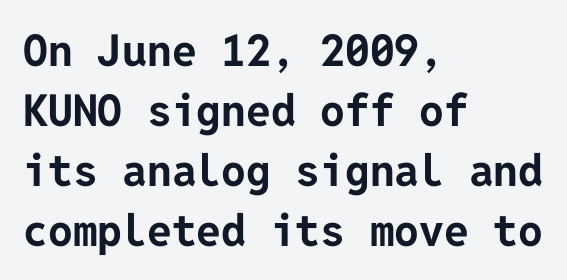
Q: Is the text bold? A: Yes.
Q: Is the text italic (slanted)? A: No, it is upright.
Q: Is the typeface a serif or a sans-serif typeface? A: Sans-serif.
Q: Is the text underlined? A: No.
Q: How is the paragraph aligned? A: Left-aligned.
Q: Is the spacing between letters normal or unusually wide? A: Normal.
Q: Is the spacing between lines tight, normal or loose? A: Normal.
Q: Width (condensed, normal, or wide)? A: Normal.
Q: Stroke contrast? A: Low.
Q: x-height? A: Medium.
